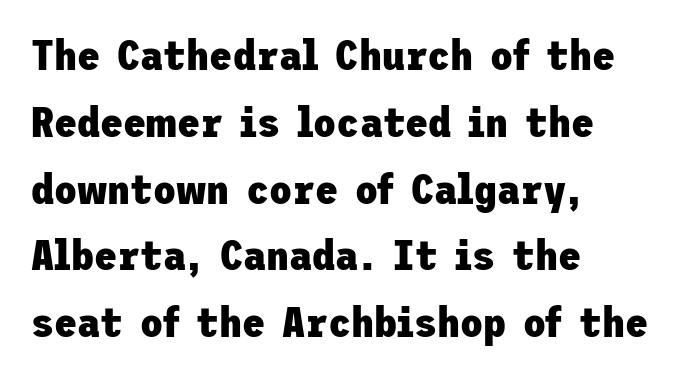
The image shows 42 px heavy sans-serif type, upright; set left-aligned, normal line spacing (1.59x), normal letter spacing, not underlined; low stroke contrast and a medium x-height.
